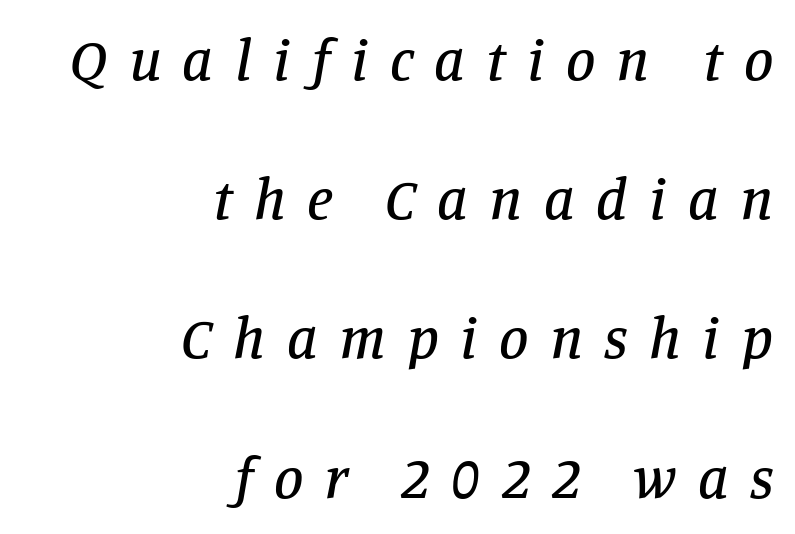
Q: Is the text italic (slanted)? A: Yes, it leans right by about 11 degrees.
Q: Is the typeface a serif or a sans-serif typeface? A: Serif.
Q: Is the text underlined? A: No.
Q: How is the paragraph aligned? A: Right-aligned.
Q: Is the spacing between letters normal or unusually wide? A: Unusually wide.
Q: Is the spacing between lines tight, normal or loose? A: Loose.
Q: Width (condensed, normal, or wide)? A: Normal.
Q: Stroke contrast? A: Low.
Q: x-height? A: Large.
Q: Monospaced? A: No.
